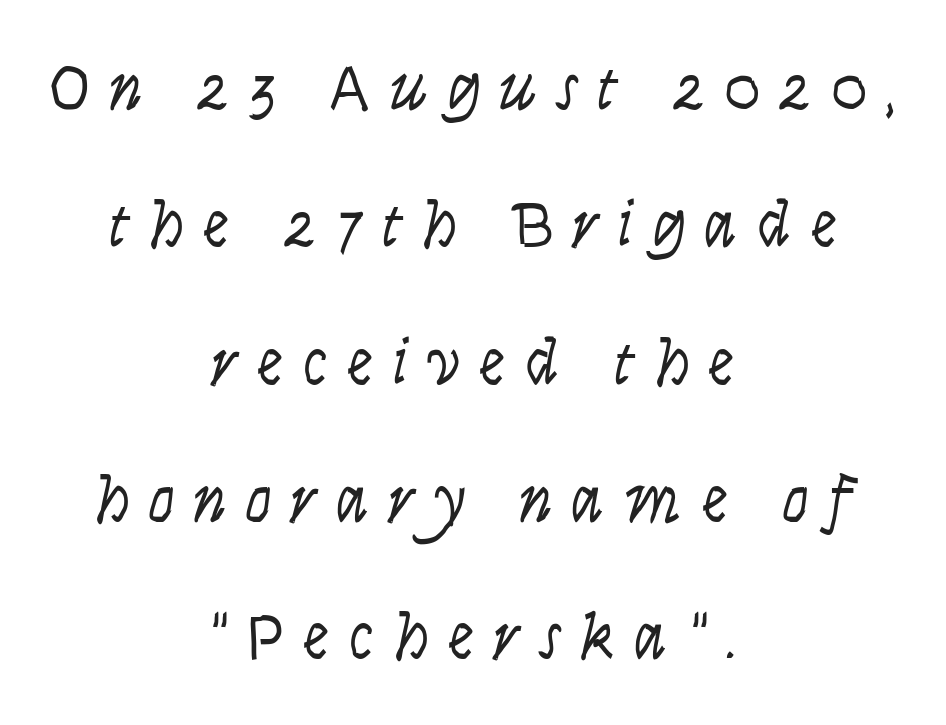
{"italic": "yes", "lean": "right", "slant_degrees": 9, "bold": "no", "weight": "light", "width": "condensed", "stroke_contrast": "low", "x_height": "large", "monospaced": "no", "underline": "no", "align": "center", "line_spacing": "loose", "line_spacing_ratio": 2.08, "letter_spacing": "wide", "letter_spacing_em": 0.29, "glyph_px": 66}
